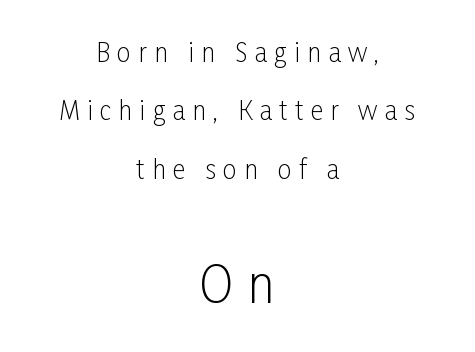
{"serif": "no", "italic": "no", "bold": "no", "weight": "light", "width": "condensed", "stroke_contrast": "low", "x_height": "medium", "monospaced": "no", "underline": "no", "align": "center", "line_spacing": "loose", "line_spacing_ratio": 2.34, "letter_spacing": "wide", "letter_spacing_em": 0.29, "larger_block": "second", "size_ratio": 2.0, "glyph_px": 50}
